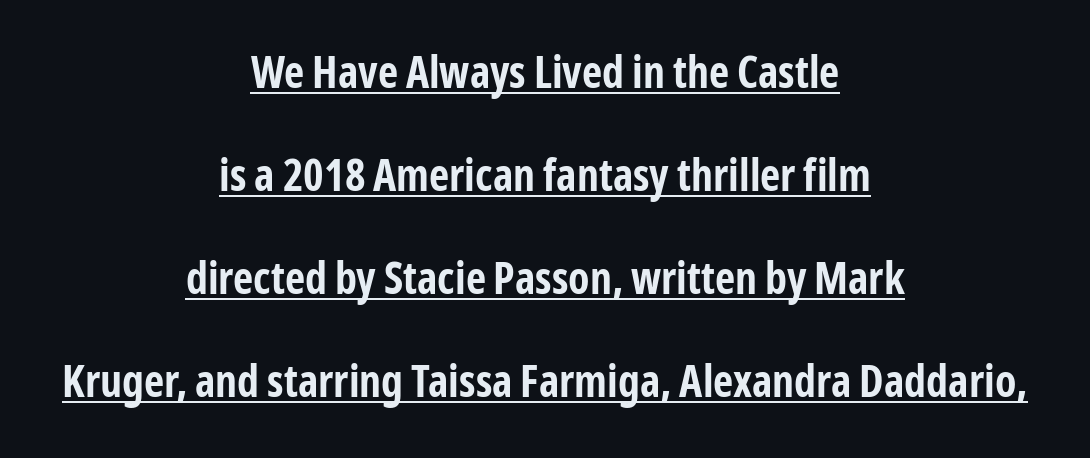
The face used here is proportionally spaced, like ordinary book or web type. Posture: straight, roman, zero tilt. Each word holds together tightly as a unit, with standard inter-letter gaps. A typesetter would call this leading open, well beyond the default. Students, this is bold: see how much ink each stroke carries.
